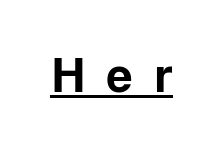
{"serif": "no", "italic": "no", "bold": "yes", "weight": "bold", "width": "normal", "stroke_contrast": "low", "x_height": "medium", "monospaced": "no", "underline": "yes", "letter_spacing": "wide", "letter_spacing_em": 0.43, "glyph_px": 48}
